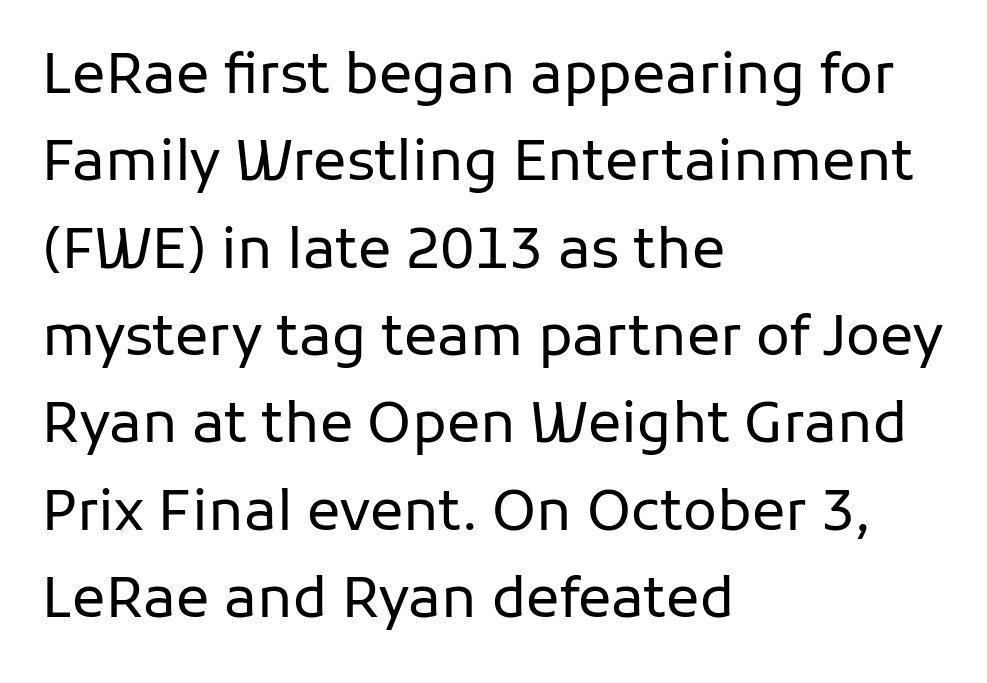
Q: Is the text bold? A: No.
Q: Is the text italic (slanted)? A: No, it is upright.
Q: Is the typeface a serif or a sans-serif typeface? A: Sans-serif.
Q: Is the text underlined? A: No.
Q: How is the paragraph aligned? A: Left-aligned.
Q: Is the spacing between letters normal or unusually wide? A: Normal.
Q: Is the spacing between lines tight, normal or loose? A: Normal.
Q: Width (condensed, normal, or wide)? A: Normal.
Q: Stroke contrast? A: Low.
Q: x-height? A: Medium.
Q: Monospaced? A: No.
